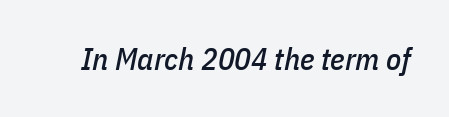
{"italic": "yes", "lean": "right", "slant_degrees": 11, "width": "condensed", "stroke_contrast": "low", "x_height": "medium", "monospaced": "no", "underline": "no", "letter_spacing": "normal", "letter_spacing_em": 0.0, "glyph_px": 31}
